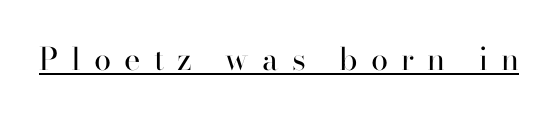
Q: Is the text bold? A: No.
Q: Is the text italic (slanted)? A: No, it is upright.
Q: Is the typeface a serif or a sans-serif typeface? A: Serif.
Q: Is the text underlined? A: Yes.
Q: Is the spacing between letters normal or unusually wide? A: Unusually wide.
Q: Width (condensed, normal, or wide)? A: Normal.
Q: Stroke contrast? A: High.
Q: x-height? A: Small.
Q: Monospaced? A: No.
